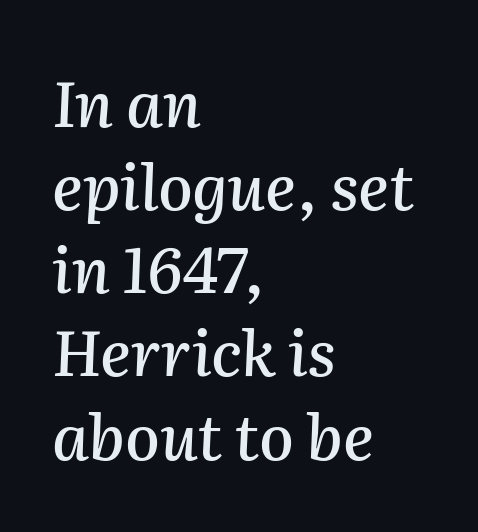
The line texture is even and compact thanks to regular tracking. Each letter keeps its own natural width here, so spacing adapts to shape. Is the type slanted? Yes — the strokes lean at a clear angle. These lines stack with their left ends in a neat column.
